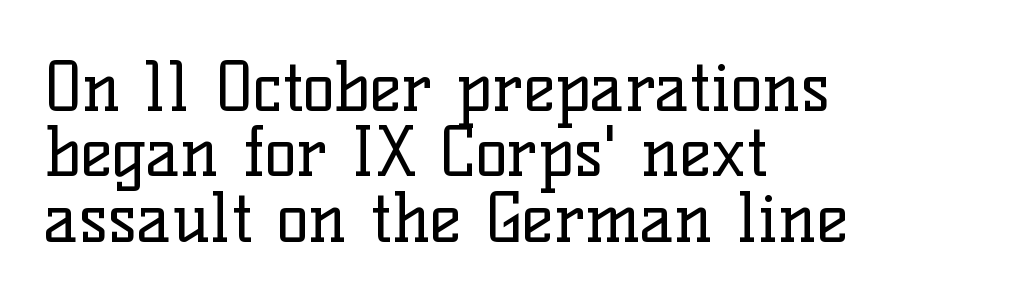
The image shows 68 px regular-weight serif type, upright; set left-aligned, tight line spacing (0.96x), normal letter spacing, not underlined; low stroke contrast and a medium x-height.
